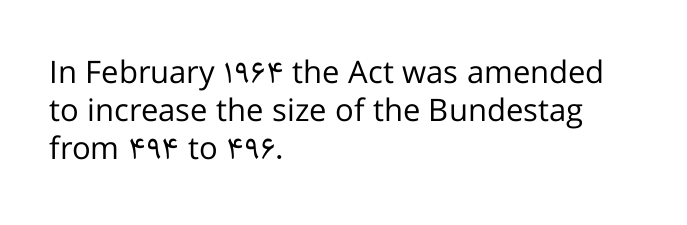
Q: Is the text bold? A: No.
Q: Is the text italic (slanted)? A: No, it is upright.
Q: Is the typeface a serif or a sans-serif typeface? A: Sans-serif.
Q: Is the text underlined? A: No.
Q: How is the paragraph aligned? A: Left-aligned.
Q: Is the spacing between letters normal or unusually wide? A: Normal.
Q: Width (condensed, normal, or wide)? A: Normal.
Q: Stroke contrast? A: Low.
Q: x-height? A: Medium.
Q: Monospaced? A: No.
